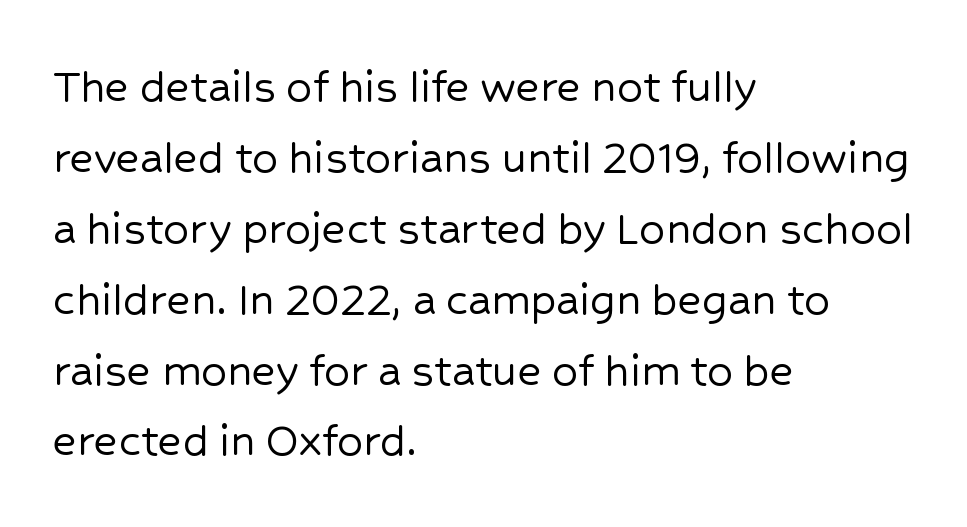
{"serif": "no", "italic": "no", "width": "normal", "stroke_contrast": "low", "x_height": "medium", "monospaced": "no", "underline": "no", "align": "left", "line_spacing": "normal", "line_spacing_ratio": 1.39, "letter_spacing": "normal", "letter_spacing_em": 0.0, "glyph_px": 51}
